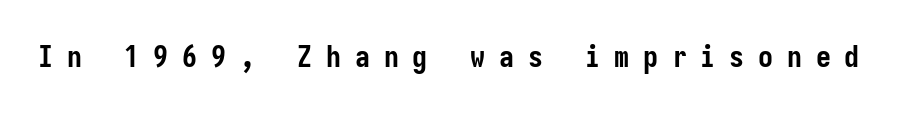
Italic: no, the glyphs are upright roman. Strokes here are thick enough to call this a true bold. The tracking jumps out immediately: characters are airy and widely separated. The font family rendered here belongs to the sans-serif group.
